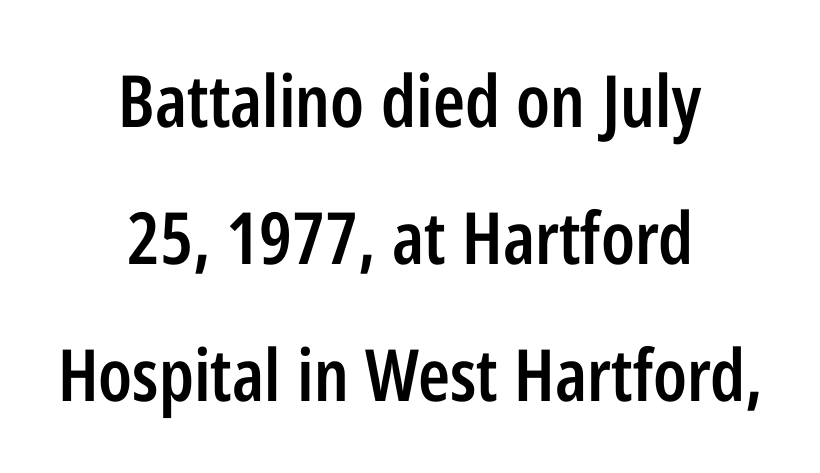
Rule under the text: the space is simply empty. Line starts and ends both wander, symmetrically. Between one letter and the next there's only the usual sliver of space. Style check: upright. Serif or sans? Sans — the stroke terminals are bare.
